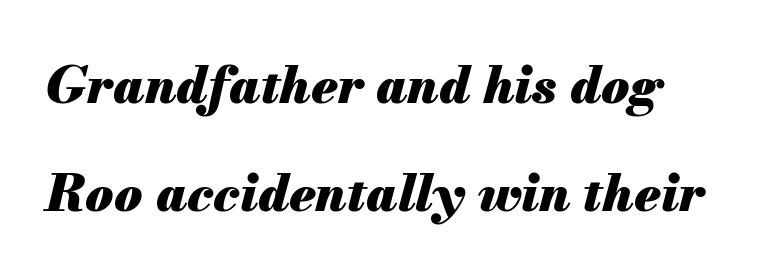
The font is running at its bold setting. A typesetter would call this zero additional tracking. Any mark beneath the type? The region is blank. If you drew a line through each stem, it would be angled.
